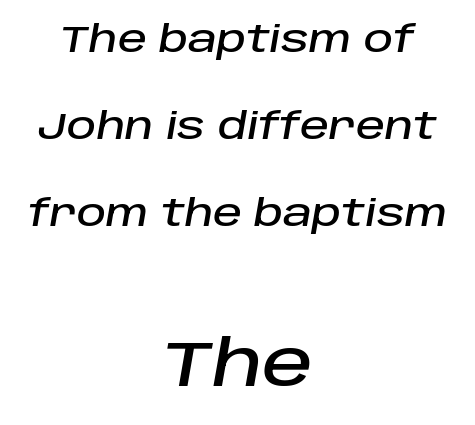
Q: Is the text italic (slanted)? A: Yes, it leans right by about 10 degrees.
Q: Is the text underlined? A: No.
Q: How is the paragraph aligned? A: Centered.
Q: Is the spacing between letters normal or unusually wide? A: Normal.
Q: Is the spacing between lines tight, normal or loose? A: Loose.
Q: Which block of text is set in a larger size, the first (top) or the second (bottom)? A: The second (bottom) one.
Q: Width (condensed, normal, or wide)? A: Normal.
Q: Stroke contrast? A: Low.
Q: x-height? A: Large.
Q: Monospaced? A: No.
